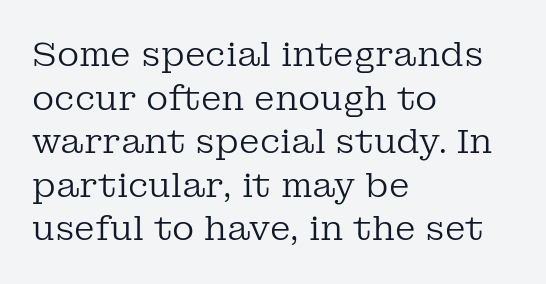
The image shows 34 px regular-weight serif type, upright; set left-aligned, normal line spacing (1.28x), normal letter spacing, not underlined; low stroke contrast and a medium x-height.
